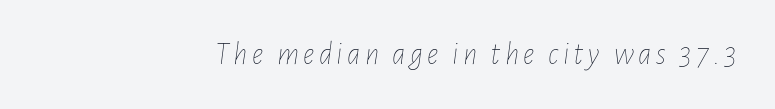
{"italic": "yes", "lean": "right", "slant_degrees": 7, "bold": "no", "weight": "thin", "width": "condensed", "stroke_contrast": "low", "x_height": "medium", "monospaced": "no", "underline": "no", "align": "right", "glyph_px": 32}
